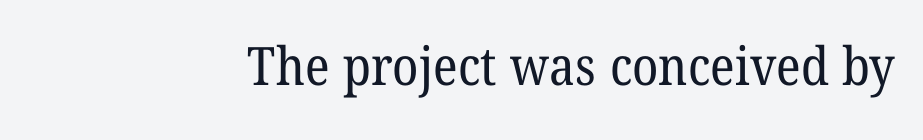
The image shows 53 px regular-weight serif type; set right-aligned, normal letter spacing, not underlined; low stroke contrast and a medium x-height.
